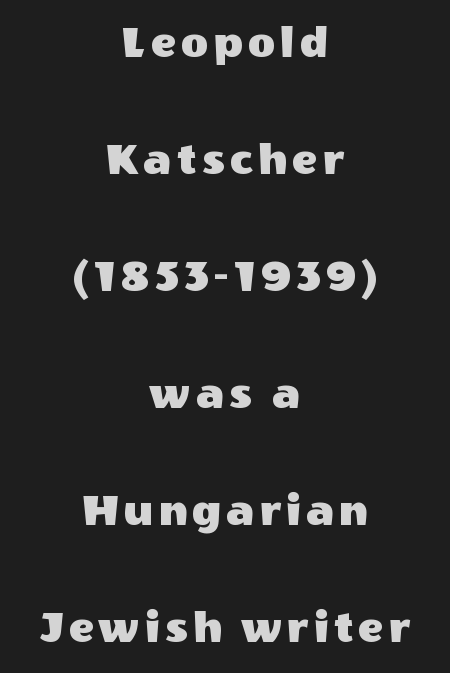
Q: Is the text italic (slanted)? A: No, it is upright.
Q: Is the typeface a serif or a sans-serif typeface? A: Sans-serif.
Q: Is the text underlined? A: No.
Q: How is the paragraph aligned? A: Centered.
Q: Is the spacing between lines tight, normal or loose? A: Loose.
Q: Width (condensed, normal, or wide)? A: Normal.
Q: x-height? A: Large.
Q: Monospaced? A: No.
